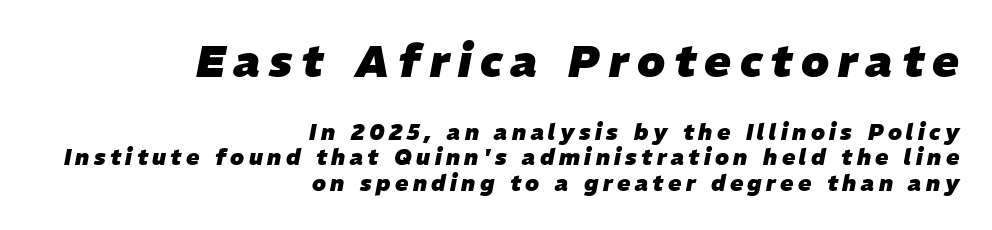
Q: Is the text bold? A: Yes.
Q: Is the text italic (slanted)? A: Yes, it leans right by about 11 degrees.
Q: Is the text underlined? A: No.
Q: How is the paragraph aligned? A: Right-aligned.
Q: Is the spacing between letters normal or unusually wide? A: Unusually wide.
Q: Is the spacing between lines tight, normal or loose? A: Tight.
Q: Which block of text is set in a larger size, the first (top) or the second (bottom)? A: The first (top) one.
Q: Width (condensed, normal, or wide)? A: Normal.
Q: Stroke contrast? A: Low.
Q: x-height? A: Medium.
Q: Monospaced? A: No.
